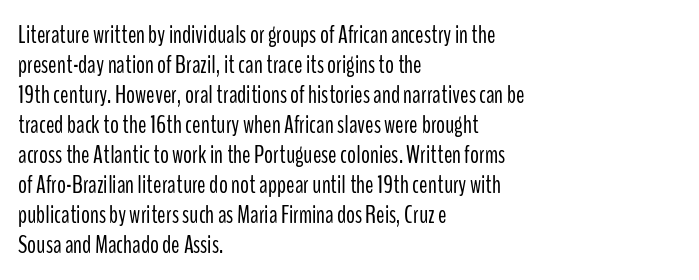
Stem width sits at or under what a default text font uses. Rendered with straight, roman letterforms. In CSS terms this would be text-align: left. Is the letter spacing exaggerated? No — it looks like the ordinary default.
